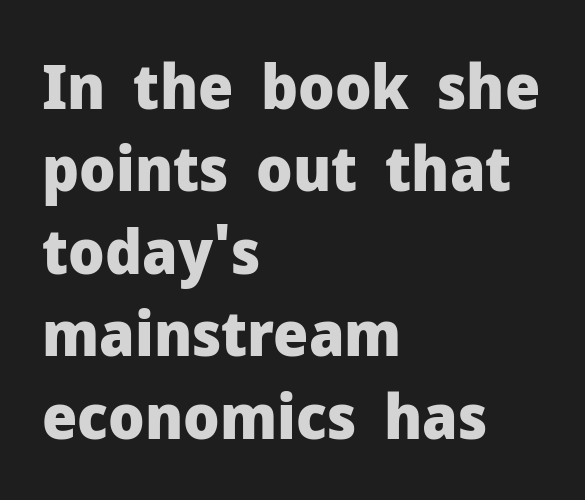
Unlike a traditional serif, this face leaves its strokes unadorned. One-word summary of the alignment: left. Plain, unruled lines of type. Does the weight exceed regular? Yes, all the way to bold. Honestly, the letter spacing is just normal — you wouldn't notice it. Think of a printed novel: that variable character pitch is what you see here.
